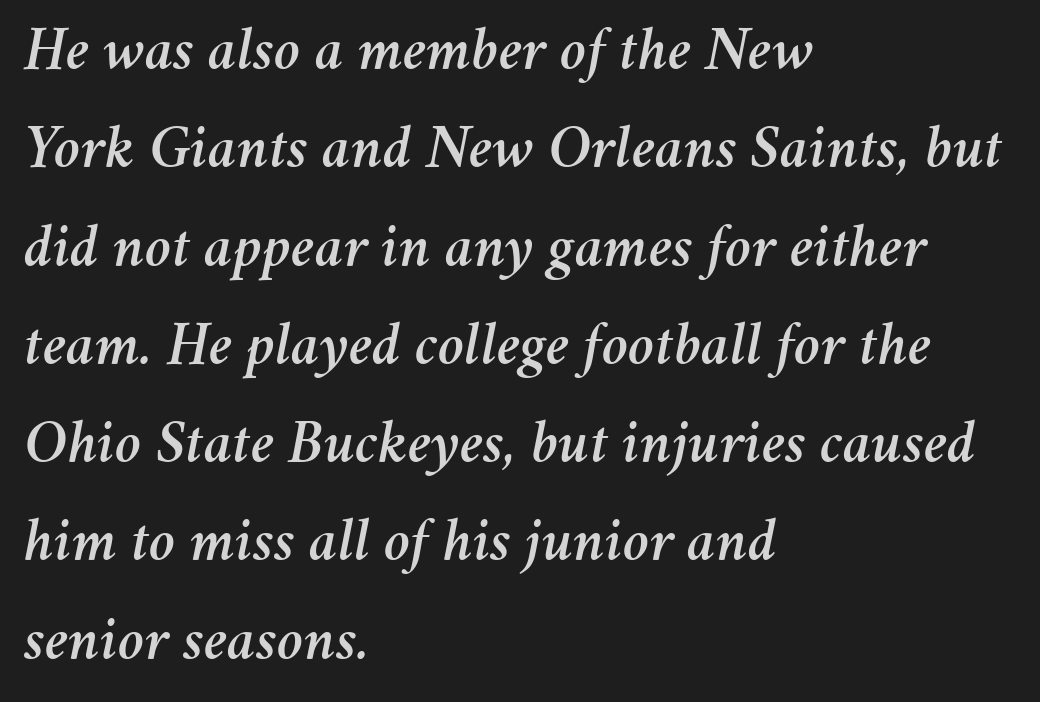
{"italic": "yes", "lean": "right", "slant_degrees": 11, "width": "normal", "stroke_contrast": "medium", "x_height": "medium", "monospaced": "no", "underline": "no", "align": "left", "line_spacing": "normal", "line_spacing_ratio": 1.56, "letter_spacing": "normal", "letter_spacing_em": 0.0, "glyph_px": 63}
